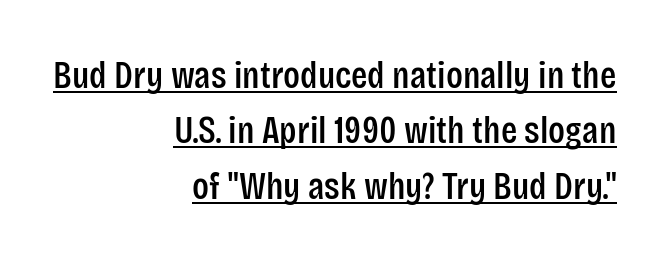
The image shows 38 px condensed sans-serif type, upright; set right-aligned, normal line spacing (1.46x), normal letter spacing, underlined; low stroke contrast and a large x-height.
